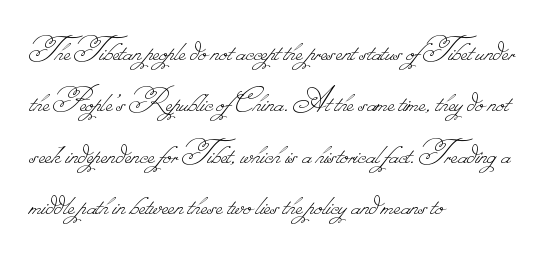
The image shows 36 px thin type; set left-aligned, normal line spacing (1.43x), normal letter spacing, not underlined; low stroke contrast.
